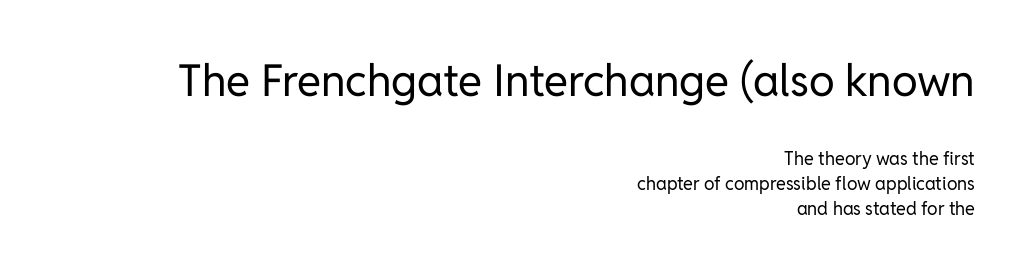
Every row of glyphs terminates at an identical x-position on the right. These lines are rendered in a variable-pitch font. Evenly set lines give the paragraph a standard silhouette. The face looks like a standard text weight, possibly lighter. A typesetter would call this zero additional tracking.
